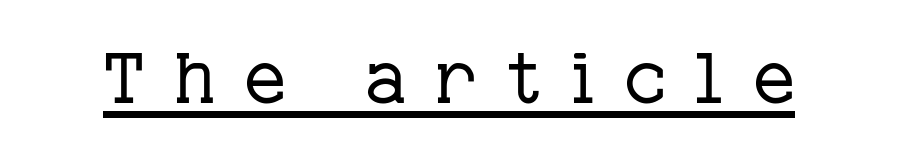
{"serif": "yes", "italic": "no", "bold": "no", "weight": "regular", "width": "normal", "stroke_contrast": "low", "x_height": "medium", "monospaced": "no", "underline": "yes", "letter_spacing": "wide", "letter_spacing_em": 0.4, "glyph_px": 72}
